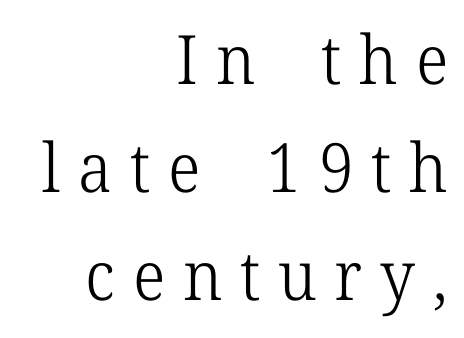
Loose tracking; the words dissolve into strings of separated letters. The compositor pushed each line to the right boundary. Think of a printed novel: that variable character pitch is what you see here. Each letter's strokes conclude with small projecting serifs. This sample keeps an unexceptional amount of space between lines. Italic? Not at all — the glyphs are vertical.
